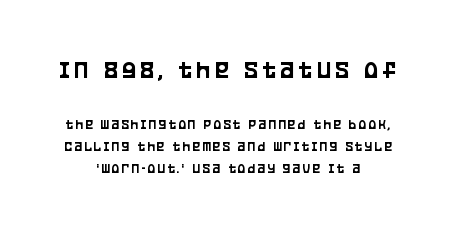
Vertical spacing — default. Check under the words: just untouched page. The whitespace from short lines is split evenly between both sides. Visually, the top section dominates because its glyphs are scaled up.
